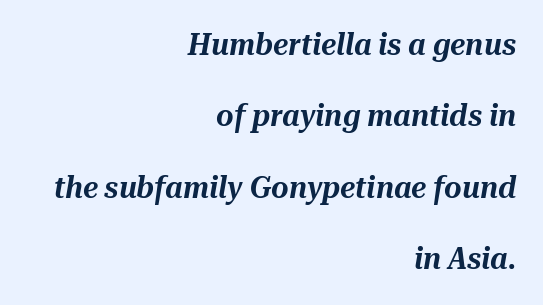
The image shows 30 px text type, italic (leaning right); set right-aligned, loose line spacing (2.38x), normal letter spacing, not underlined; medium stroke contrast and a medium x-height.
